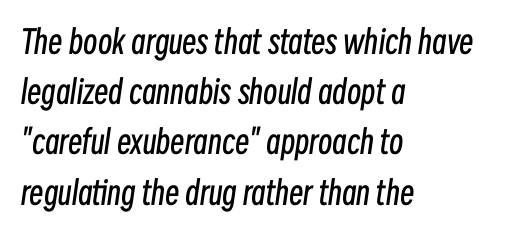
{"italic": "yes", "lean": "right", "slant_degrees": 8, "bold": "no", "weight": "regular", "width": "condensed", "stroke_contrast": "low", "x_height": "medium", "monospaced": "no", "underline": "no", "align": "left", "line_spacing": "normal", "line_spacing_ratio": 1.57, "letter_spacing": "normal", "letter_spacing_em": 0.0, "glyph_px": 32}
